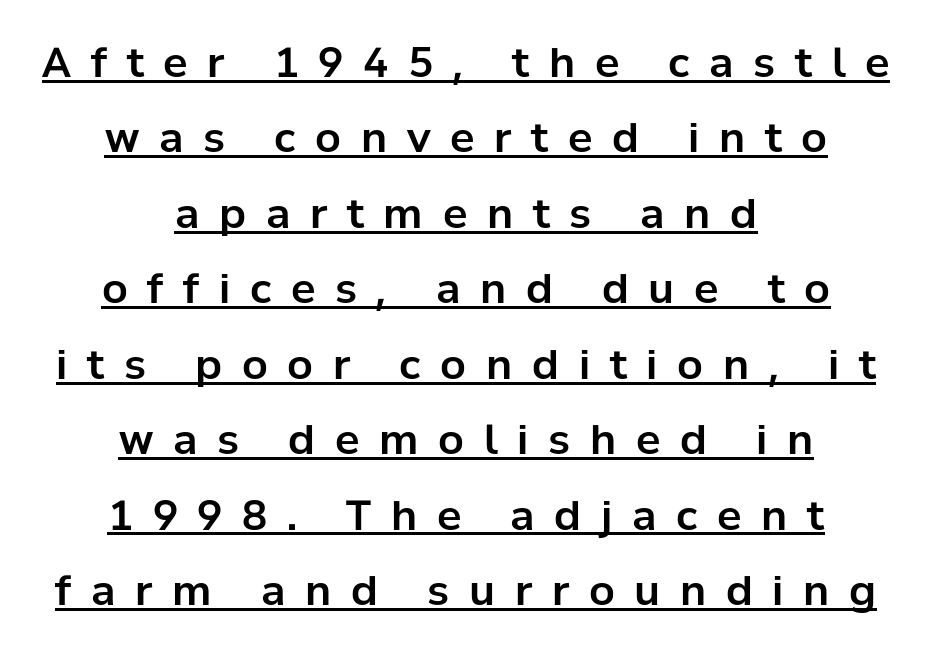
The image shows 41 px sans-serif type, upright; set centered, line spacing 1.84x, unusually wide letter spacing (+0.48 em), underlined; low stroke contrast and a medium x-height.
